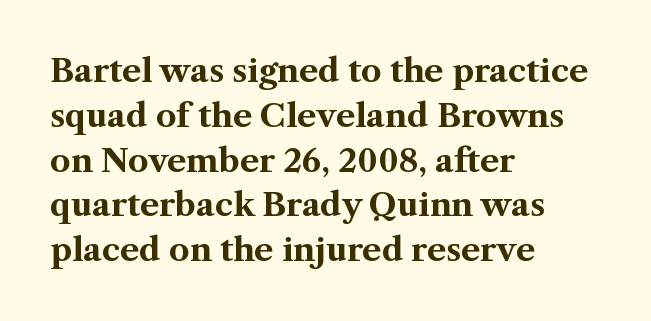
{"serif": "yes", "italic": "no", "bold": "yes", "weight": "bold", "width": "normal", "stroke_contrast": "medium", "x_height": "medium", "monospaced": "no", "underline": "no", "align": "left", "line_spacing": "normal", "line_spacing_ratio": 1.4, "letter_spacing": "normal", "letter_spacing_em": 0.0, "glyph_px": 32}
